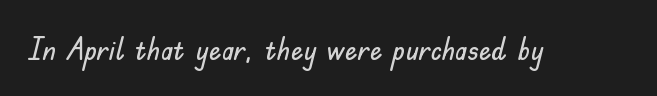
The image shows 31 px sans-serif type; set normal letter spacing, not underlined; low stroke contrast and a small x-height.
